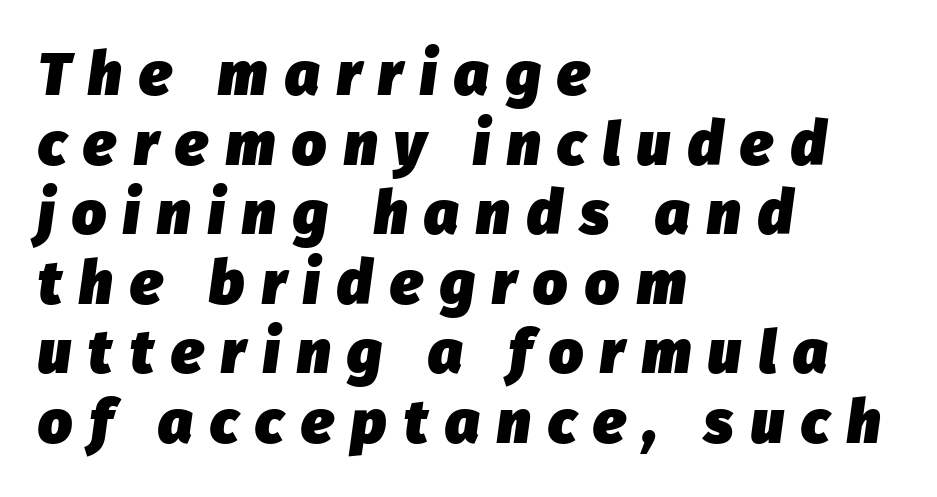
Q: Is the text bold? A: Yes.
Q: Is the text italic (slanted)? A: Yes, it leans right by about 8 degrees.
Q: Is the text underlined? A: No.
Q: How is the paragraph aligned? A: Left-aligned.
Q: Is the spacing between letters normal or unusually wide? A: Unusually wide.
Q: Width (condensed, normal, or wide)? A: Normal.
Q: Stroke contrast? A: Low.
Q: x-height? A: Medium.
Q: Monospaced? A: No.
